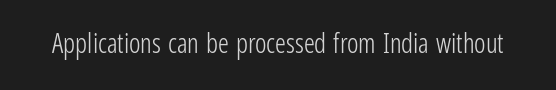
Q: Is the text bold? A: No.
Q: Is the text italic (slanted)? A: No, it is upright.
Q: Is the text underlined? A: No.
Q: Is the spacing between letters normal or unusually wide? A: Normal.
